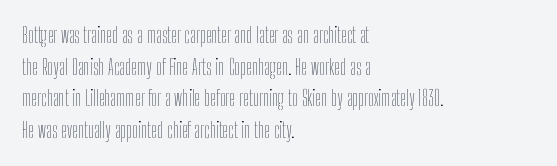
The image shows 21 px text type, upright; set left-aligned, normal line spacing (1.51x), normal letter spacing, not underlined.
